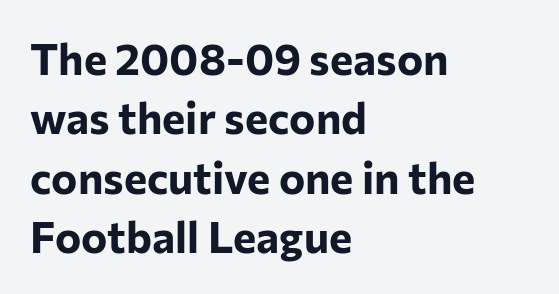
Q: Is the text bold? A: Yes.
Q: Is the text italic (slanted)? A: No, it is upright.
Q: Is the typeface a serif or a sans-serif typeface? A: Sans-serif.
Q: Is the text underlined? A: No.
Q: How is the paragraph aligned? A: Left-aligned.
Q: Is the spacing between letters normal or unusually wide? A: Normal.
Q: Is the spacing between lines tight, normal or loose? A: Normal.
Q: Width (condensed, normal, or wide)? A: Normal.
Q: Stroke contrast? A: Low.
Q: x-height? A: Medium.
Q: Monospaced? A: No.
